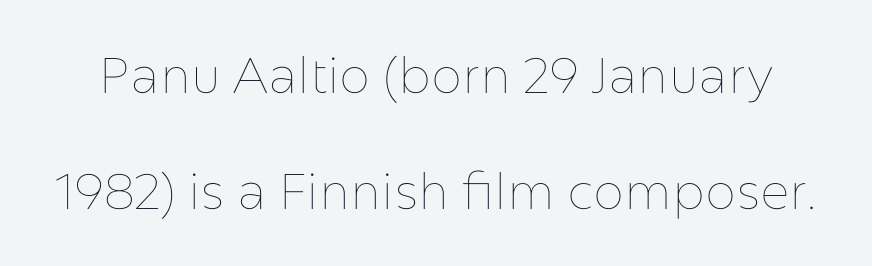
The image shows 50 px thin type, upright; set loose line spacing (2.32x), normal letter spacing, not underlined; low stroke contrast and a medium x-height.
